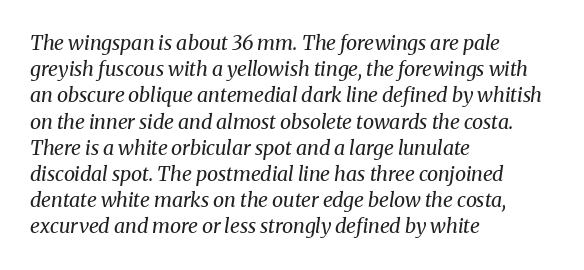
{"italic": "yes", "lean": "right", "slant_degrees": 8, "bold": "no", "underline": "no", "align": "left", "line_spacing": "normal", "line_spacing_ratio": 1.31, "letter_spacing": "normal", "letter_spacing_em": 0.0, "glyph_px": 20}
